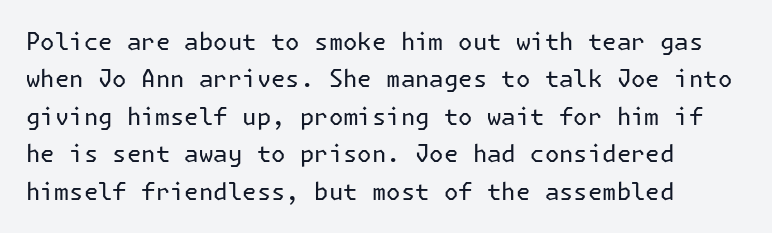
The image shows 24 px text type, upright; set normal line spacing (1.56x), normal letter spacing, not underlined.
